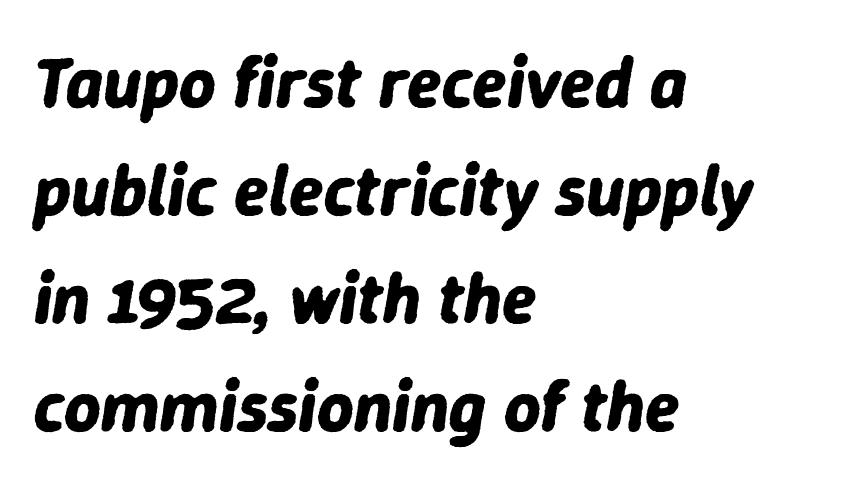
{"italic": "yes", "lean": "right", "slant_degrees": 9, "bold": "yes", "weight": "bold", "width": "normal", "stroke_contrast": "low", "x_height": "medium", "monospaced": "no", "underline": "no", "align": "left", "line_spacing": "normal", "line_spacing_ratio": 1.52, "letter_spacing": "normal", "letter_spacing_em": 0.0, "glyph_px": 71}
